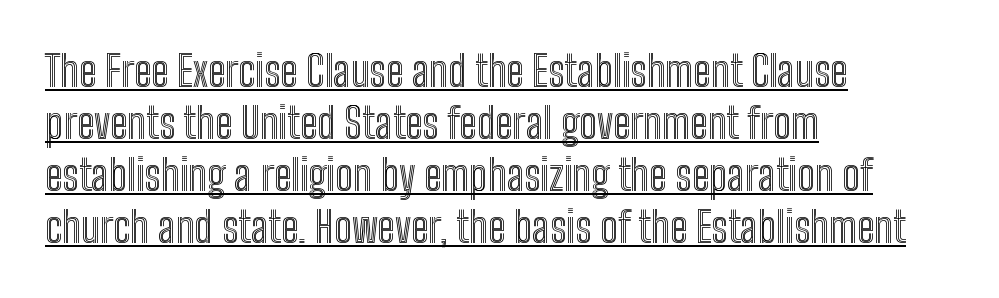
The image shows 42 px condensed type, upright; set left-aligned, line spacing 1.24x, normal letter spacing, underlined; a medium x-height.
